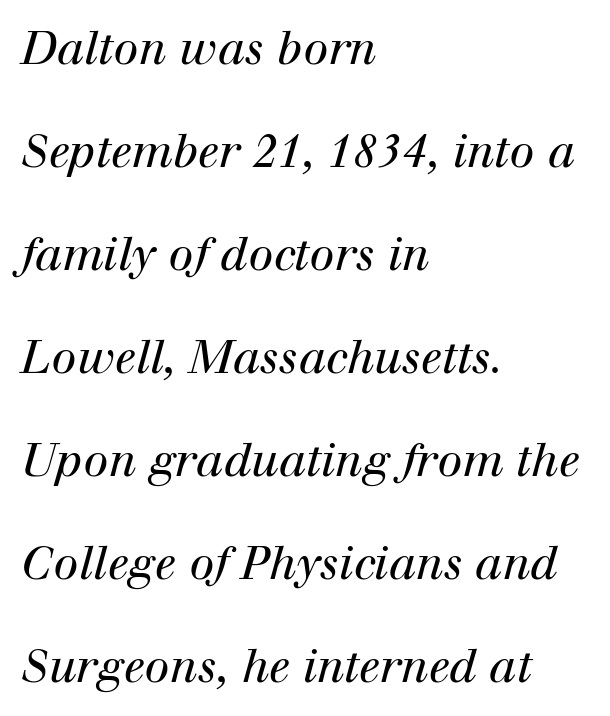
The image shows 45 px regular-weight serif type, italic (leaning right); set left-aligned, loose line spacing (2.29x), normal letter spacing, not underlined; high stroke contrast and a medium x-height.
